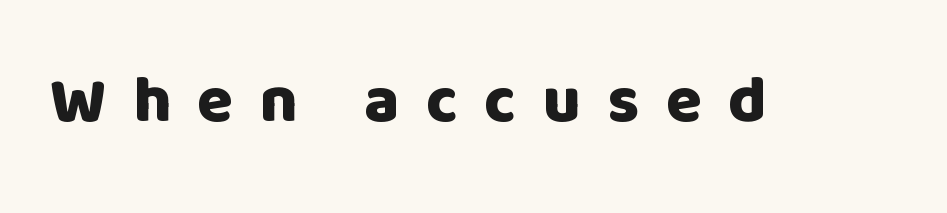
{"serif": "no", "italic": "no", "bold": "yes", "weight": "heavy", "width": "normal", "stroke_contrast": "low", "x_height": "large", "monospaced": "no", "underline": "no", "letter_spacing": "wide", "letter_spacing_em": 0.41, "glyph_px": 65}
